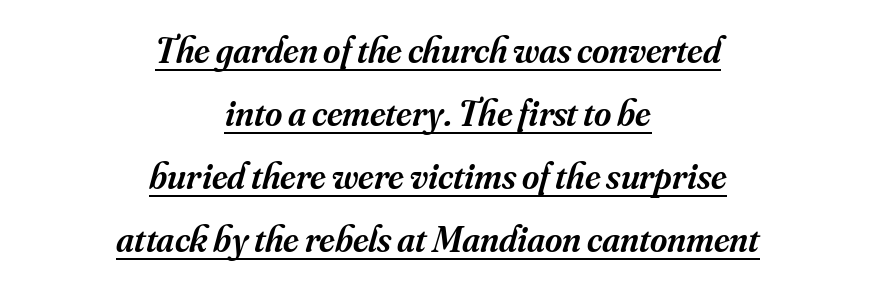
{"serif": "yes", "italic": "yes", "lean": "right", "slant_degrees": 16, "bold": "semi", "weight": "semibold", "width": "normal", "stroke_contrast": "medium", "x_height": "small", "monospaced": "no", "underline": "yes", "align": "center", "line_spacing": "normal", "line_spacing_ratio": 1.7, "letter_spacing": "normal", "letter_spacing_em": 0.0, "glyph_px": 37}
